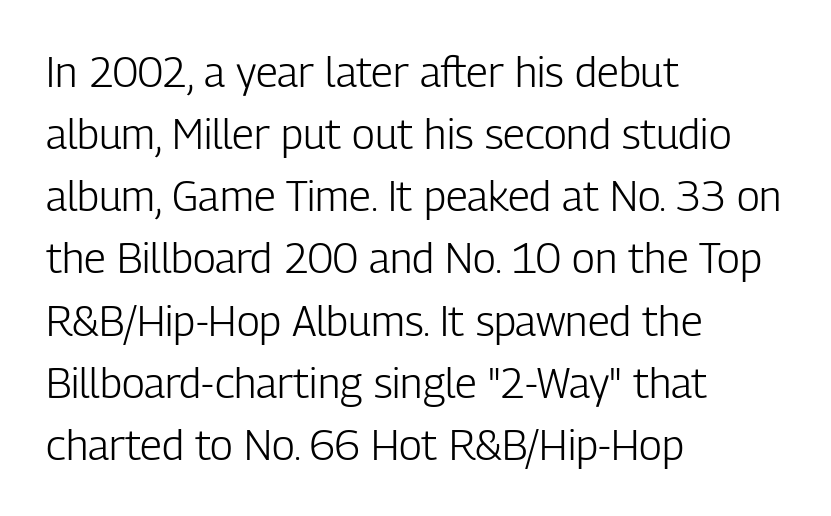
{"serif": "no", "italic": "no", "bold": "no", "weight": "light", "width": "condensed", "stroke_contrast": "low", "x_height": "medium", "monospaced": "no", "underline": "no", "align": "left", "line_spacing": "normal", "line_spacing_ratio": 1.48, "letter_spacing": "normal", "letter_spacing_em": 0.0, "glyph_px": 42}
